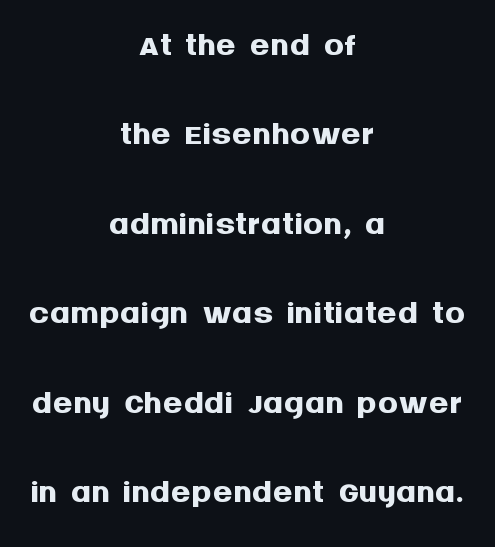
This sample has the flowing, uneven cadence of proportional lettering. Is the block centered? Yes — each line is placed symmetrically about the middle. Nope, no serifs anywhere on these letters. Check the space under the baseline: it is left empty. Weight: bold.
